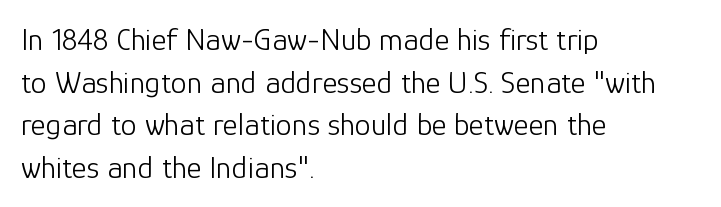
{"serif": "no", "italic": "no", "bold": "no", "weight": "light", "width": "normal", "stroke_contrast": "low", "x_height": "medium", "monospaced": "no", "underline": "no", "align": "left", "line_spacing": "normal", "line_spacing_ratio": 1.33, "letter_spacing": "normal", "letter_spacing_em": 0.0, "glyph_px": 32}
